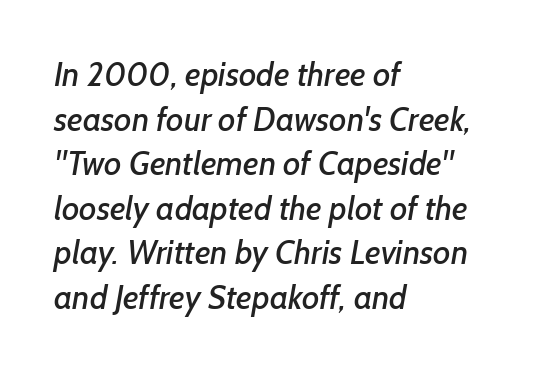
The letters sit at their default tracking, neither squeezed nor spread. Check the space under the baseline: it is left empty. Spacing verdict: proportional, widths tailored to each character. Leftover space on each line is placed entirely after the last word. A typesetter would label this face a sans.
